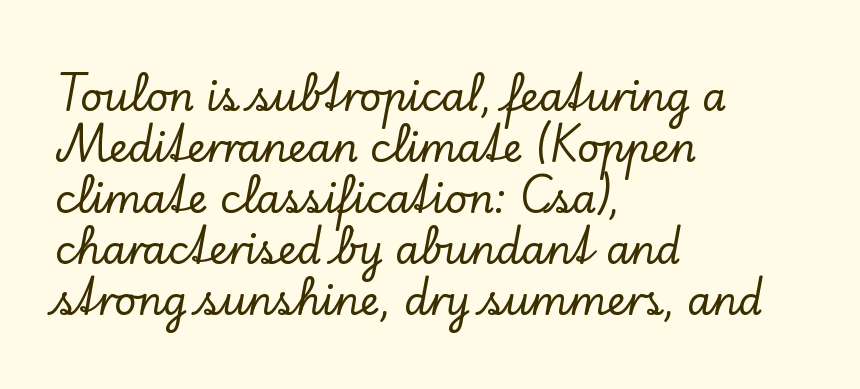
A clean baseline with only descenders dipping below it. Caption: standard tracking, unaltered. Line beginnings align vertically; line endings do not. The rendering uses a moderate line-height, typical for paragraphs. Here the designer chose a conventional face with non-uniform glyph widths. The typeface chosen for these lines features serifs.
